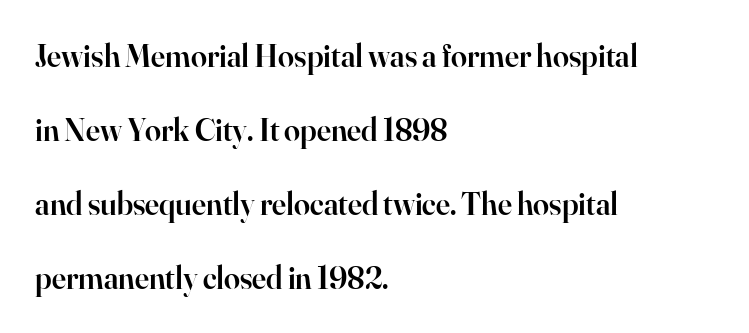
Underline: absent. The designer went with a serif here, giving each stem small feet. Each line starts at the same left margin while the right side varies. The face used here is proportionally spaced, like ordinary book or web type.
